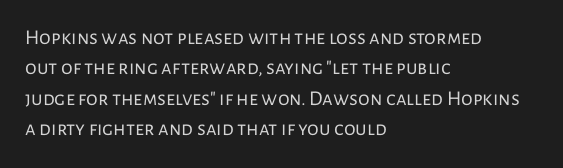
Q: Is the text bold? A: No.
Q: Is the text italic (slanted)? A: No, it is upright.
Q: Is the text underlined? A: No.
Q: How is the paragraph aligned? A: Left-aligned.
Q: Is the spacing between letters normal or unusually wide? A: Normal.
Q: Is the spacing between lines tight, normal or loose? A: Normal.
